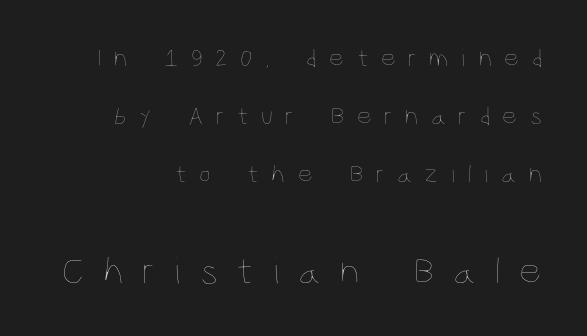
The image shows 39 px thin, condensed type, upright; set right-aligned, loose line spacing (2.24x), unusually wide letter spacing (+0.48 em), not underlined; the second (bottom) block is 1.5x larger; low stroke contrast and a large x-height.
